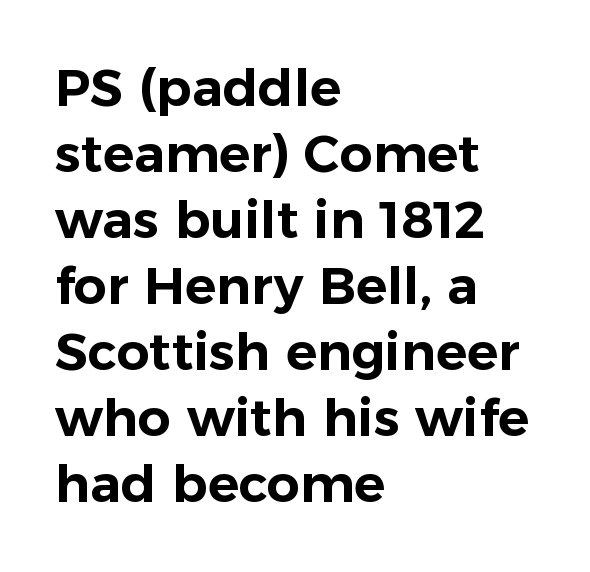
A typesetter would call this proportional, since set widths differ per character. Interline gaps are of average width in this sample. The characters display no serif detailing; their extremities are plain. The face used here is rendered with its standard letterfit.
